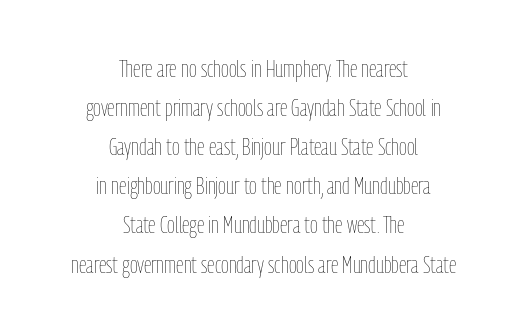
{"italic": "no", "bold": "no", "underline": "no", "align": "center", "line_spacing": "normal", "line_spacing_ratio": 1.63, "letter_spacing": "normal", "letter_spacing_em": 0.0, "glyph_px": 24}
